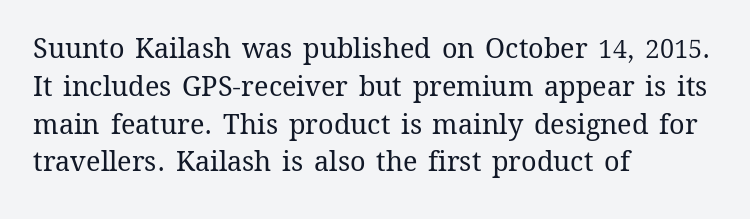
Short note: letters normally spaced. These lines are set flush left with a ragged right edge. The passage shown is not bold in any degree. Rows of type keep a routine distance in the vertical direction. This is the regular roman posture of the typeface.
